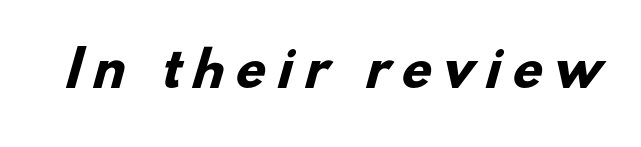
Check the space under the baseline: it is left empty. These lines are rendered in a variable-pitch font. Is the letter spacing exaggerated? Yes — the characters are pushed far apart. You'd pick this weight for a headline — it's a proper bold. Look at the bottom of the vertical strokes: they stop flat, with no serifs.
